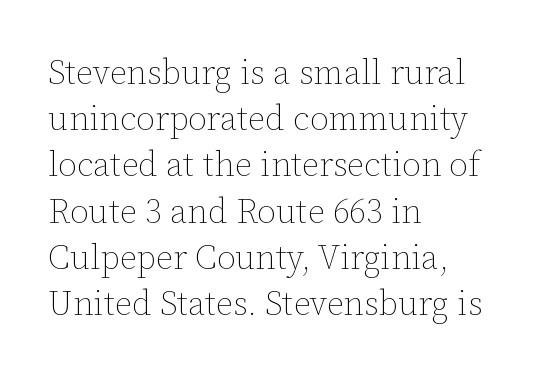
{"italic": "no", "bold": "no", "weight": "thin", "width": "normal", "stroke_contrast": "low", "x_height": "medium", "monospaced": "no", "underline": "no", "align": "left", "line_spacing": "normal", "line_spacing_ratio": 1.36, "letter_spacing": "normal", "letter_spacing_em": 0.0, "glyph_px": 34}
